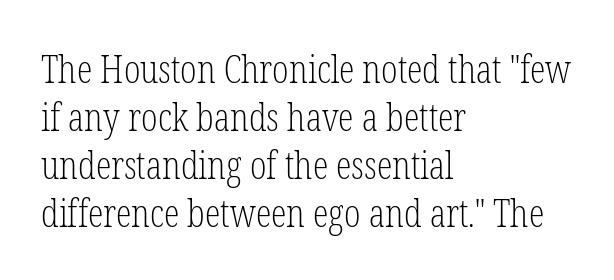
Q: Is the text bold? A: No.
Q: Is the text italic (slanted)? A: No, it is upright.
Q: Is the typeface a serif or a sans-serif typeface? A: Serif.
Q: Is the text underlined? A: No.
Q: How is the paragraph aligned? A: Left-aligned.
Q: Is the spacing between letters normal or unusually wide? A: Normal.
Q: Width (condensed, normal, or wide)? A: Condensed.
Q: Stroke contrast? A: Low.
Q: x-height? A: Medium.
Q: Monospaced? A: No.
